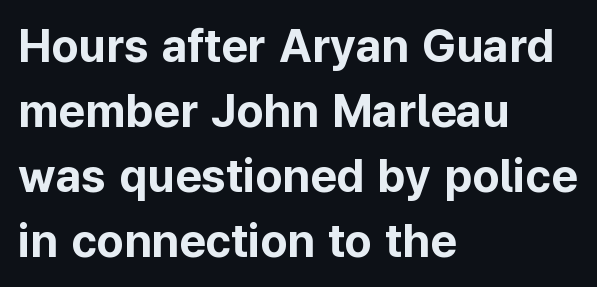
{"serif": "no", "italic": "no", "bold": "yes", "weight": "bold", "width": "normal", "stroke_contrast": "low", "x_height": "medium", "monospaced": "no", "underline": "no", "align": "left", "line_spacing": "normal", "line_spacing_ratio": 1.41, "letter_spacing": "normal", "letter_spacing_em": 0.0, "glyph_px": 46}
